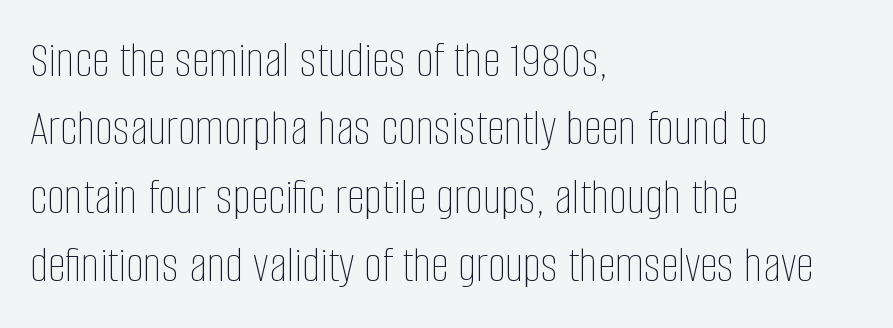
The image shows 51 px thin, condensed type, upright; set left-aligned, normal line spacing (1.34x), normal letter spacing, not underlined; low stroke contrast and a large x-height.
